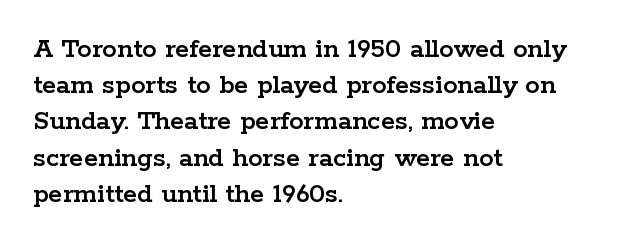
The image shows 29 px wide serif type, upright; set left-aligned, normal line spacing (1.25x), normal letter spacing, not underlined; low stroke contrast and a medium x-height.
